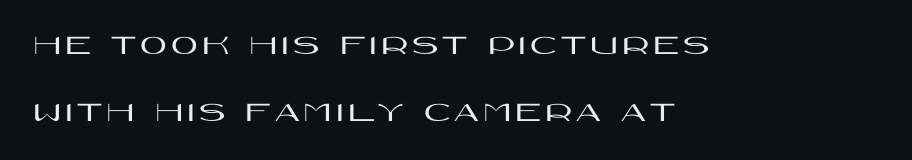
The image shows 29 px wide sans-serif type, upright; set left-aligned, loose line spacing (2.3x), not underlined; high stroke contrast and a large x-height.
